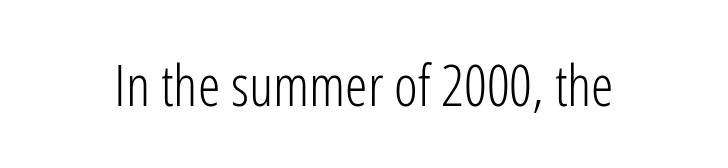
Q: Is the text bold? A: No.
Q: Is the text italic (slanted)? A: No, it is upright.
Q: Is the typeface a serif or a sans-serif typeface? A: Sans-serif.
Q: Is the text underlined? A: No.
Q: Is the spacing between letters normal or unusually wide? A: Normal.
Q: Width (condensed, normal, or wide)? A: Condensed.
Q: Stroke contrast? A: Low.
Q: x-height? A: Medium.
Q: Monospaced? A: No.
